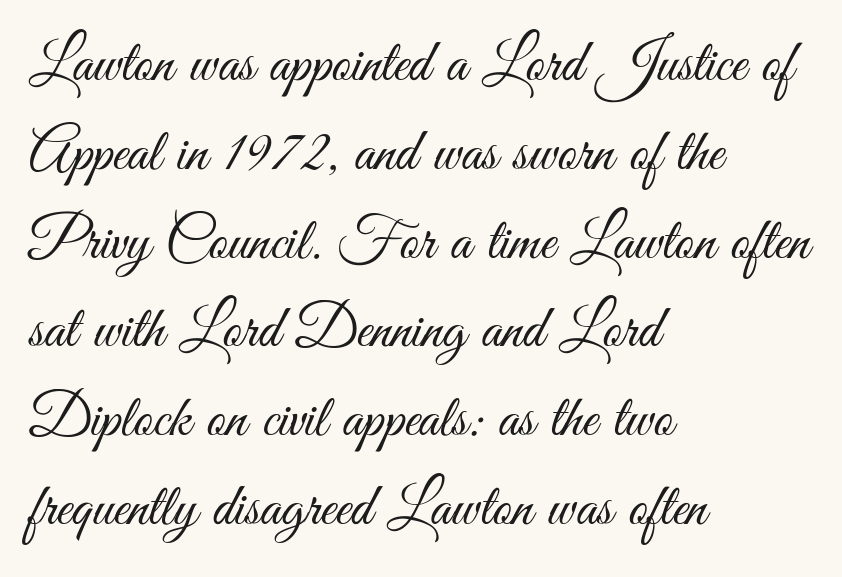
The image shows 60 px light, condensed sans-serif type; set left-aligned, normal line spacing (1.48x), normal letter spacing, not underlined; medium stroke contrast and a small x-height.
